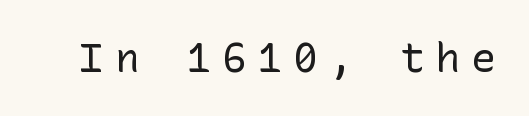
The image shows 41 px regular-weight sans-serif type, upright; set unusually wide letter spacing (+0.27 em), not underlined; low stroke contrast and a medium x-height.
